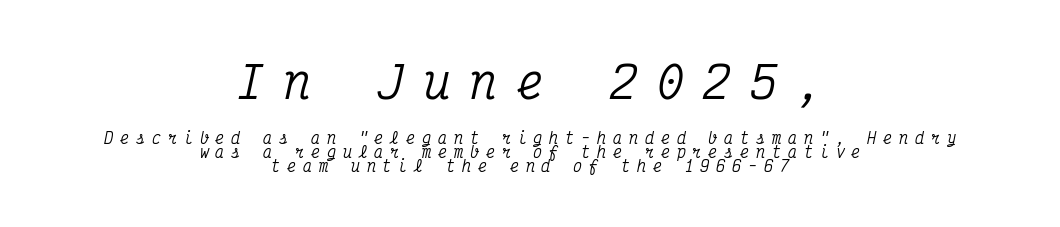
{"serif": "yes", "italic": "yes", "lean": "right", "slant_degrees": 12, "width": "condensed", "stroke_contrast": "medium", "x_height": "medium", "monospaced": "yes", "underline": "no", "align": "center", "line_spacing": "tight", "line_spacing_ratio": 0.95, "letter_spacing": "wide", "letter_spacing_em": 0.46, "larger_block": "first", "size_ratio": 2.93, "glyph_px": 44}
